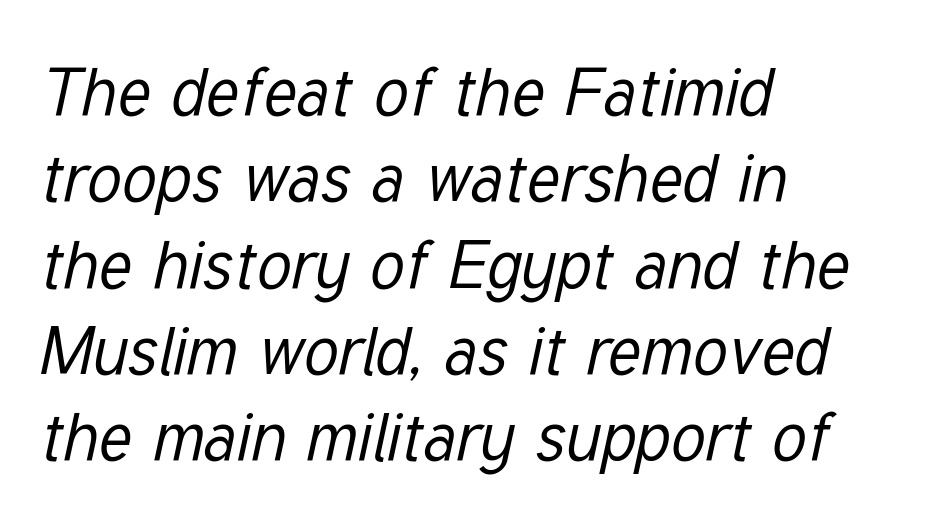
Weight: regular or lighter. Beneath every word, the page is bare. The text carries the slant typical of an italic or oblique font. The face used here is proportionally spaced, like ordinary book or web type. Horizontally, the lines are justified to the leading edge only. This sample keeps an unexceptional amount of space between lines.
